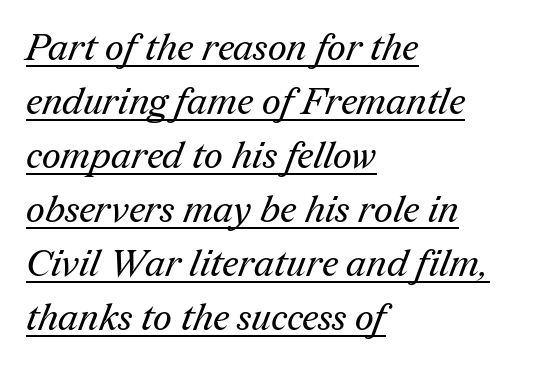
The image shows 37 px regular-weight serif type; set left-aligned, normal line spacing (1.46x), normal letter spacing, underlined; medium stroke contrast and a medium x-height.
